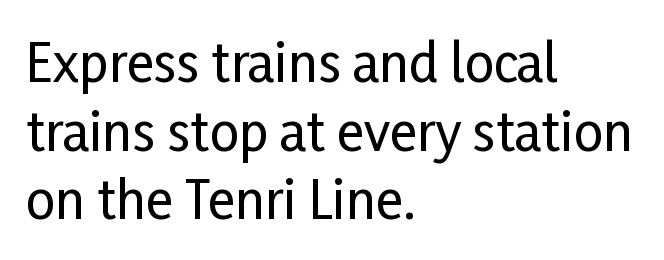
The image shows 52 px condensed sans-serif type, upright; set left-aligned, normal line spacing (1.32x), normal letter spacing, not underlined; low stroke contrast and a medium x-height.
